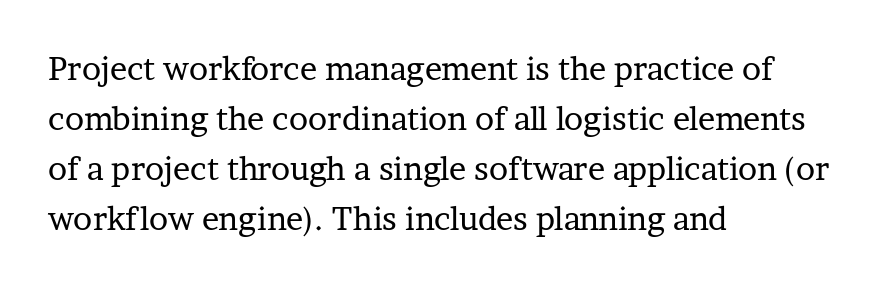
A typesetter would mark this as roman, not italic. Successive baselines arrive at the customary interval. A typesetter would call this proportional, since set widths differ per character. Observe the ordinary spacing: letters are neighbours, not strangers. Little horizontal feet cap the strokes, marking this as serif type. Bare-footed words on every line.
